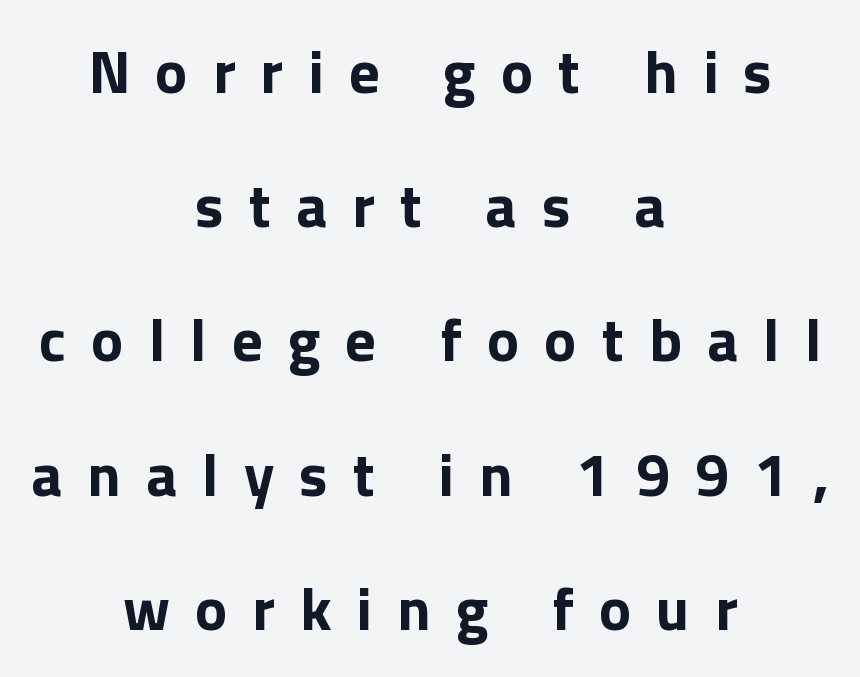
Q: Is the text bold? A: Yes.
Q: Is the text italic (slanted)? A: No, it is upright.
Q: Is the typeface a serif or a sans-serif typeface? A: Sans-serif.
Q: Is the text underlined? A: No.
Q: How is the paragraph aligned? A: Centered.
Q: Is the spacing between letters normal or unusually wide? A: Unusually wide.
Q: Is the spacing between lines tight, normal or loose? A: Loose.
Q: Width (condensed, normal, or wide)? A: Normal.
Q: x-height? A: Medium.
Q: Monospaced? A: No.
